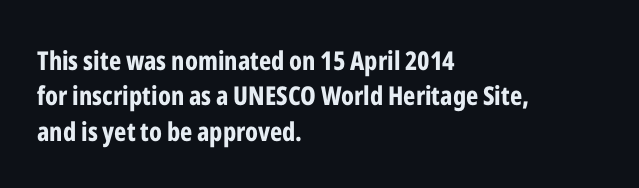
Q: Is the text bold? A: Yes.
Q: Is the text italic (slanted)? A: No, it is upright.
Q: Is the text underlined? A: No.
Q: How is the paragraph aligned? A: Left-aligned.
Q: Is the spacing between letters normal or unusually wide? A: Normal.
Q: Is the spacing between lines tight, normal or loose? A: Normal.
